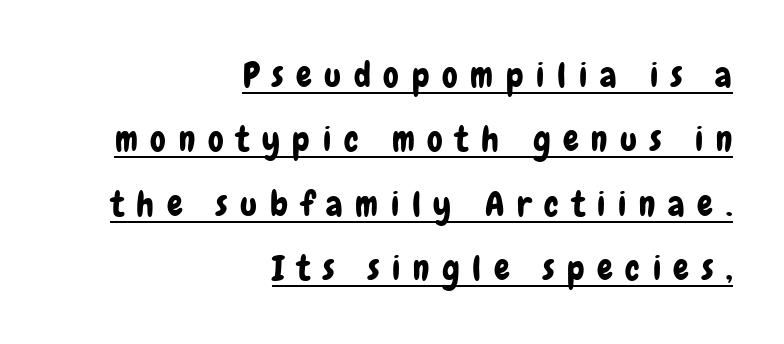
Q: Is the text italic (slanted)? A: No, it is upright.
Q: Is the typeface a serif or a sans-serif typeface? A: Sans-serif.
Q: Is the text underlined? A: Yes.
Q: How is the paragraph aligned? A: Right-aligned.
Q: Is the spacing between letters normal or unusually wide? A: Unusually wide.
Q: Width (condensed, normal, or wide)? A: Condensed.
Q: Stroke contrast? A: Low.
Q: x-height? A: Medium.
Q: Monospaced? A: No.
